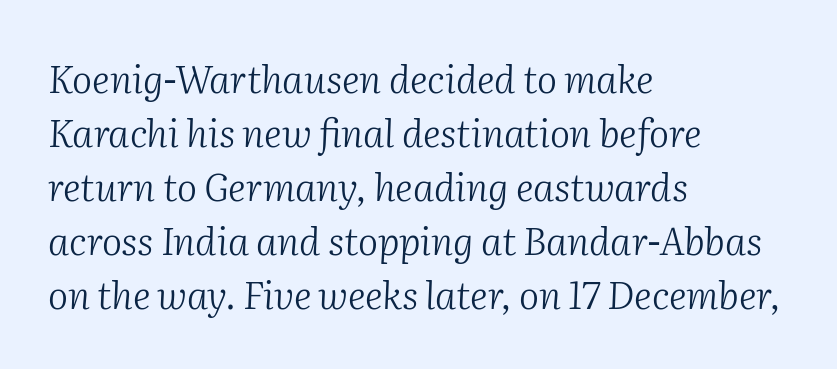
The image shows 38 px light serif type, italic (leaning right); set left-aligned, normal line spacing (1.42x), normal letter spacing, not underlined; medium stroke contrast and a medium x-height.
